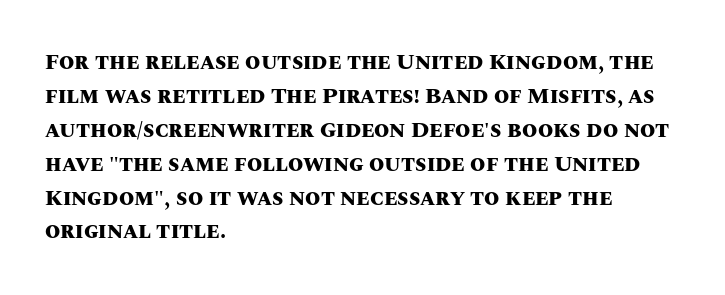
The lettering holds an erect, upright posture throughout. No word sits above an underline. Thick stems and heavy bowls — unmistakably bold. How are the letters spaced? Ordinarily, with no added tracking. Line beginnings align vertically; line endings do not.
